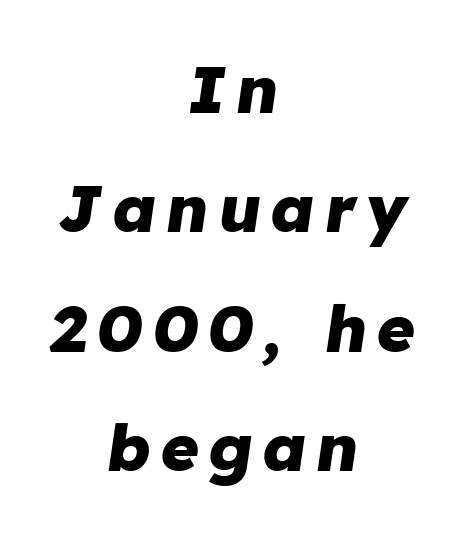
{"italic": "yes", "lean": "right", "slant_degrees": 8, "bold": "yes", "weight": "heavy", "width": "normal", "stroke_contrast": "low", "x_height": "medium", "monospaced": "no", "underline": "no", "align": "center", "line_spacing_ratio": 1.81, "glyph_px": 66}
